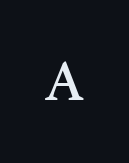
{"serif": "yes", "italic": "no", "width": "normal", "stroke_contrast": "medium", "x_height": "small", "monospaced": "no", "underline": "no", "letter_spacing": "wide", "letter_spacing_em": 0.48, "glyph_px": 60}
